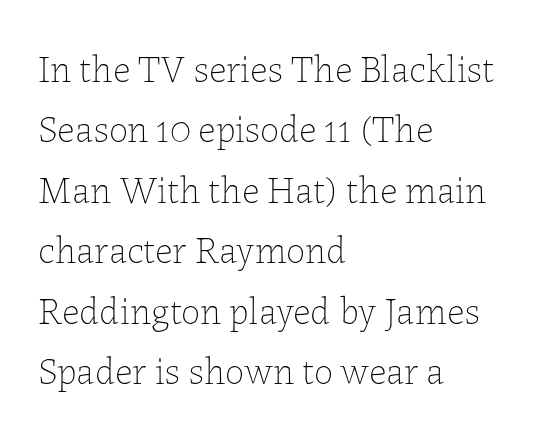
Q: Is the text bold? A: No.
Q: Is the text italic (slanted)? A: No, it is upright.
Q: Is the text underlined? A: No.
Q: How is the paragraph aligned? A: Left-aligned.
Q: Is the spacing between letters normal or unusually wide? A: Normal.
Q: Is the spacing between lines tight, normal or loose? A: Normal.
Q: Width (condensed, normal, or wide)? A: Normal.
Q: Stroke contrast? A: Low.
Q: x-height? A: Medium.
Q: Monospaced? A: No.
